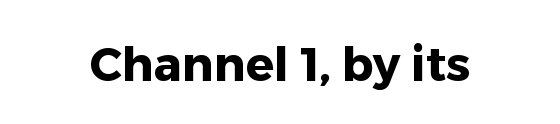
{"serif": "no", "italic": "no", "bold": "yes", "weight": "heavy", "width": "normal", "stroke_contrast": "low", "x_height": "medium", "monospaced": "no", "underline": "no", "letter_spacing": "normal", "letter_spacing_em": 0.0, "glyph_px": 47}
